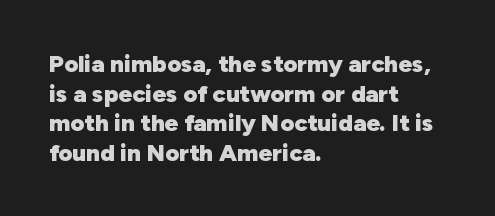
Nobody drew a line under any word here. The lettering stays uniformly vertical, giving the passage a roman look. Each word holds together tightly as a unit, with standard inter-letter gaps. A student would call this left alignment; a typographer would say flush left, rag right. Typographic density is high because the face is bold.
